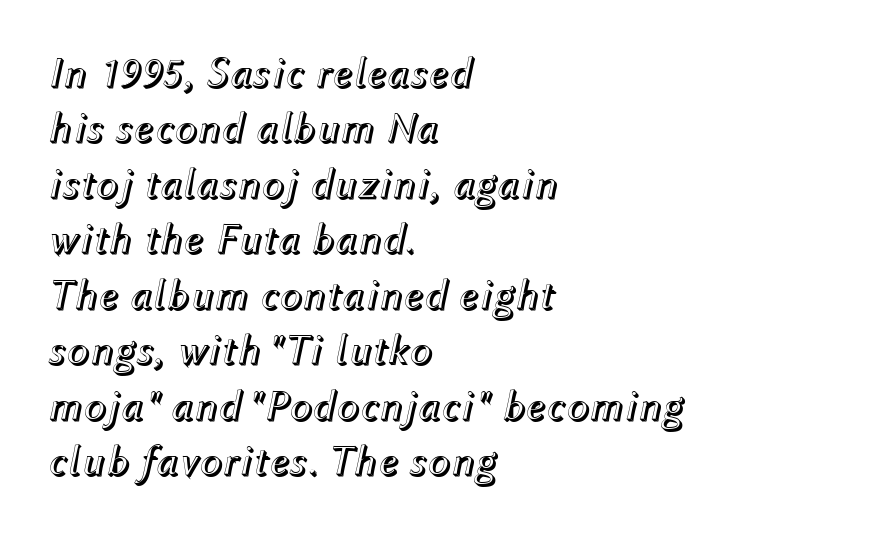
{"italic": "yes", "lean": "right", "slant_degrees": 12, "width": "normal", "x_height": "medium", "monospaced": "no", "underline": "no", "align": "left", "line_spacing": "normal", "line_spacing_ratio": 1.29, "letter_spacing": "normal", "letter_spacing_em": 0.0, "glyph_px": 43}
